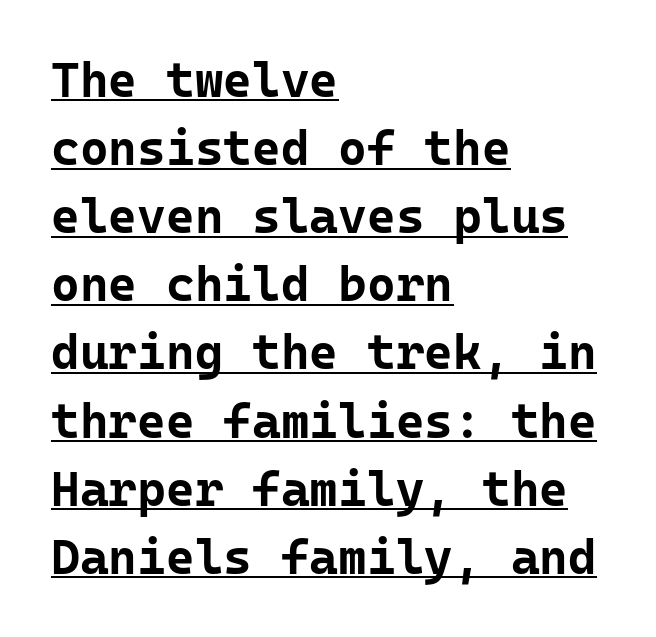
Q: Is the text bold? A: Yes.
Q: Is the text italic (slanted)? A: No, it is upright.
Q: Is the typeface a serif or a sans-serif typeface? A: Sans-serif.
Q: Is the text underlined? A: Yes.
Q: How is the paragraph aligned? A: Left-aligned.
Q: Is the spacing between letters normal or unusually wide? A: Normal.
Q: Is the spacing between lines tight, normal or loose? A: Normal.
Q: Width (condensed, normal, or wide)? A: Normal.
Q: Stroke contrast? A: Low.
Q: x-height? A: Medium.
Q: Monospaced? A: Yes.
